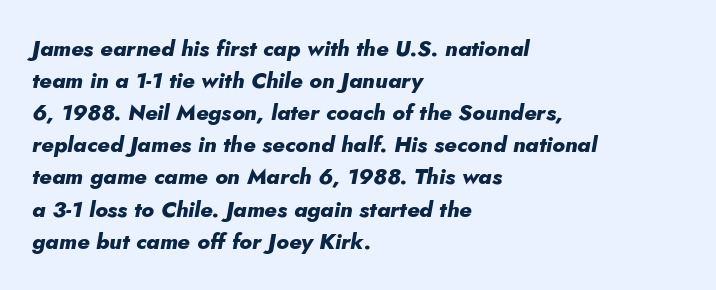
The image shows 22 px bold type, italic (leaning right); set left-aligned, normal line spacing (1.46x), normal letter spacing, not underlined.
